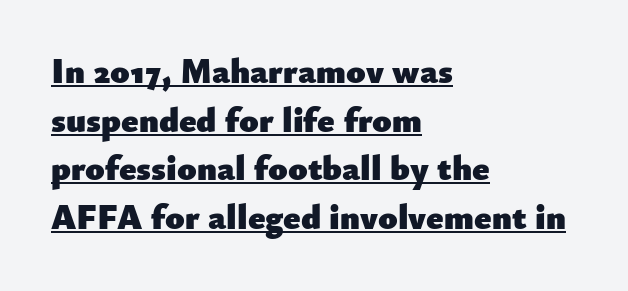
The image shows 35 px heavy sans-serif type, upright; set left-aligned, normal line spacing (1.39x), normal letter spacing, underlined; low stroke contrast and a small x-height.
